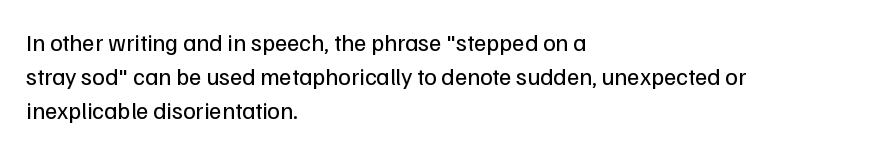
The image shows 24 px text type, upright; set left-aligned, normal line spacing (1.41x), normal letter spacing, not underlined.
